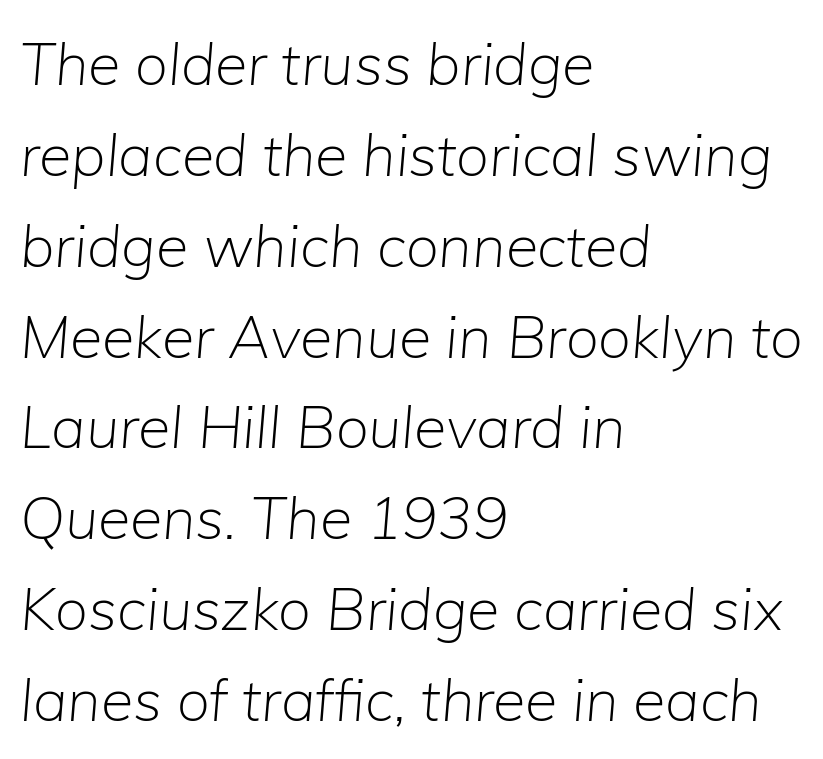
The image shows 59 px light type, italic (leaning right); set left-aligned, normal line spacing (1.54x), normal letter spacing, not underlined; low stroke contrast and a medium x-height.
